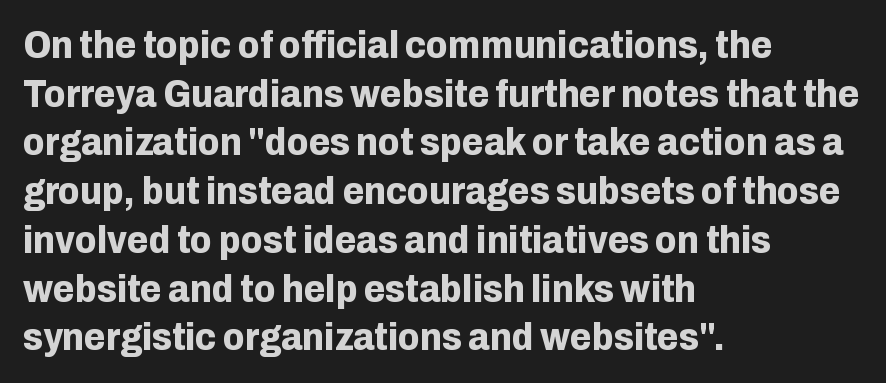
The image shows 39 px bold sans-serif type, upright; set left-aligned, normal line spacing (1.25x), normal letter spacing, not underlined; low stroke contrast and a medium x-height.
